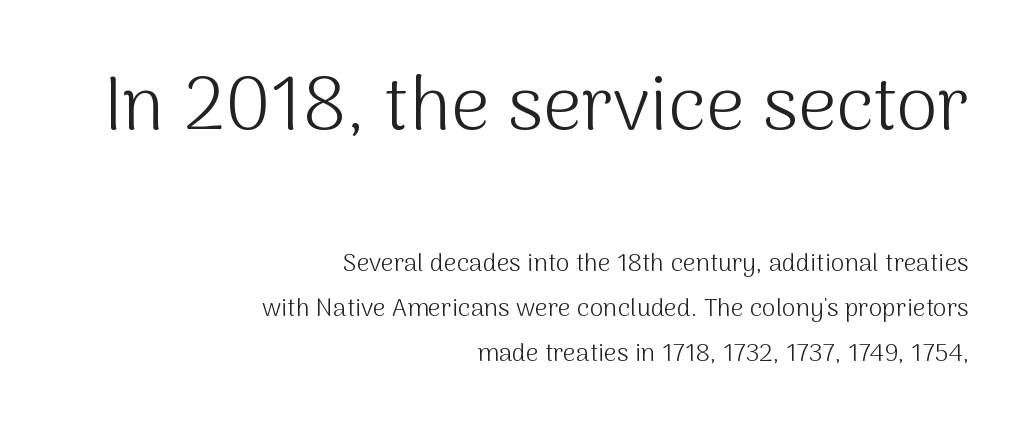
A light-to-regular cut is what we see here. Characters follow at the spacing the type designer built in. Of the two passages, the one on top uses the larger point size. Compared with a flush-left layout, this one pins lines to the opposite, right side. Think of a printed novel: that variable character pitch is what you see here.
